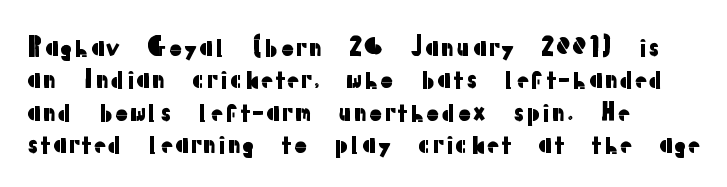
Is there much room between lines? A standard amount, neither cramped nor airy. The passage shown is not underscored anywhere. Visually the block forms a straight wall on the left and a jagged coastline on the right. The lettering holds an erect, upright posture throughout. This rendering leaves character spacing at its baseline value.
